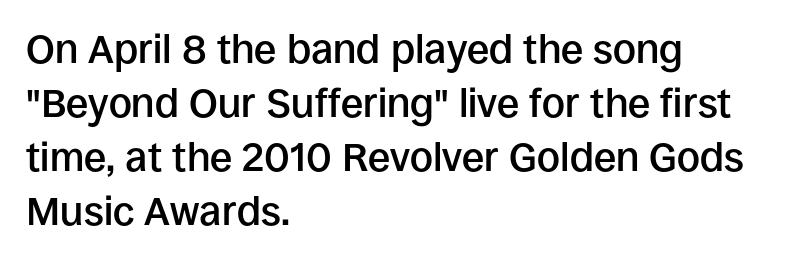
Q: Is the text bold? A: Semi-bold.
Q: Is the text italic (slanted)? A: No, it is upright.
Q: Is the typeface a serif or a sans-serif typeface? A: Sans-serif.
Q: Is the text underlined? A: No.
Q: How is the paragraph aligned? A: Left-aligned.
Q: Is the spacing between letters normal or unusually wide? A: Normal.
Q: Is the spacing between lines tight, normal or loose? A: Normal.
Q: Width (condensed, normal, or wide)? A: Normal.
Q: Stroke contrast? A: Low.
Q: x-height? A: Large.
Q: Monospaced? A: No.
